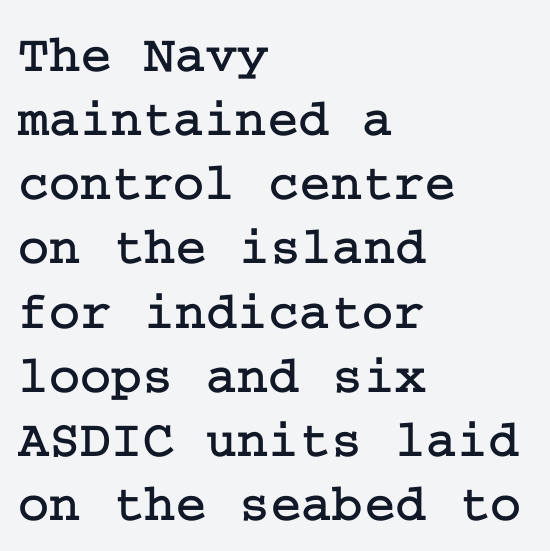
Check under the words: just untouched page. What stands out about the letter spacing? Nothing — it is the standard amount. Rendered with straight, roman letterforms. Casual observation: everything's shoved over to the left.
